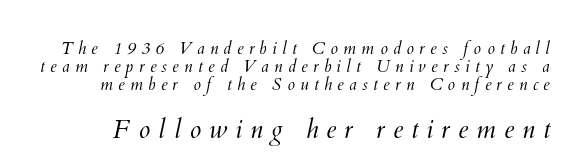
{"bold": "no", "underline": "no", "line_spacing": "tight", "line_spacing_ratio": 1.06, "letter_spacing": "wide", "letter_spacing_em": 0.31, "larger_block": "second", "size_ratio": 1.53, "glyph_px": 26}
